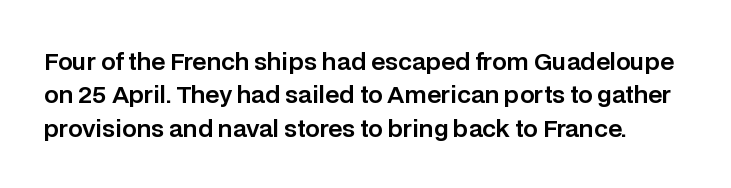
{"italic": "no", "underline": "no", "line_spacing": "normal", "line_spacing_ratio": 1.45, "letter_spacing": "normal", "letter_spacing_em": 0.0, "glyph_px": 23}
